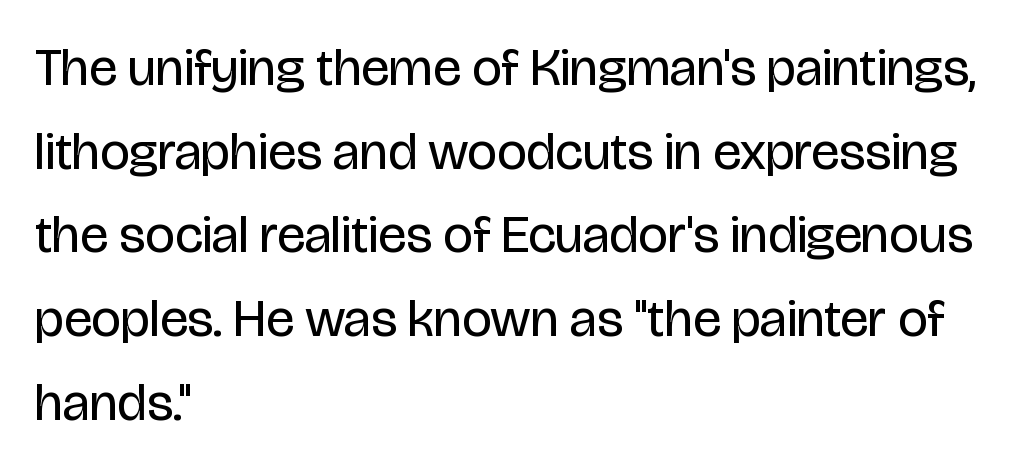
If you drew a line through each stem, it would be perfectly vertical. The glyphs are unaccompanied by any horizontal stroke below them. The setting favours the left margin, as ordinary paragraphs usually do. Think of a printed novel: that variable character pitch is what you see here.
